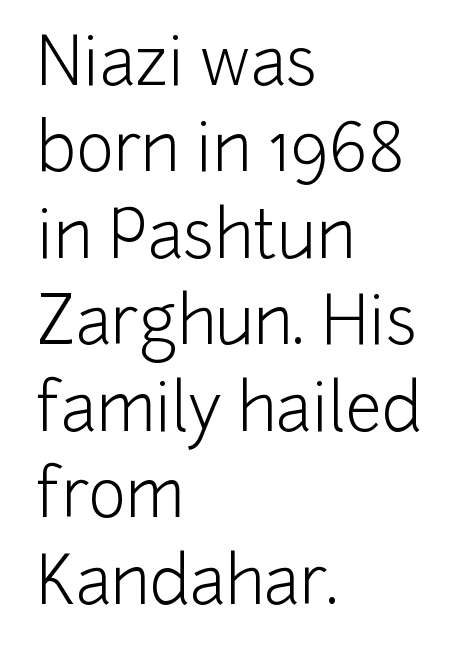
Q: Is the text bold? A: No.
Q: Is the text italic (slanted)? A: No, it is upright.
Q: Is the typeface a serif or a sans-serif typeface? A: Sans-serif.
Q: Is the text underlined? A: No.
Q: How is the paragraph aligned? A: Left-aligned.
Q: Is the spacing between letters normal or unusually wide? A: Normal.
Q: Is the spacing between lines tight, normal or loose? A: Normal.
Q: Width (condensed, normal, or wide)? A: Normal.
Q: Stroke contrast? A: Low.
Q: x-height? A: Medium.
Q: Monospaced? A: No.
